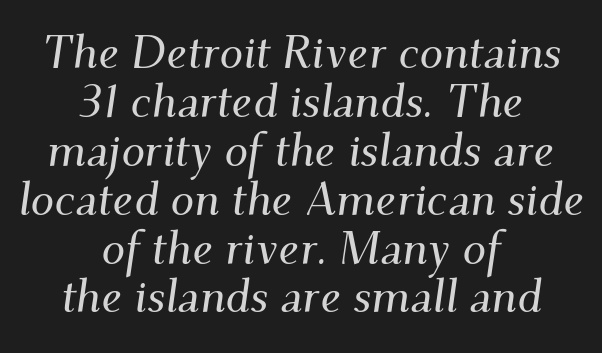
{"serif": "yes", "italic": "yes", "lean": "right", "slant_degrees": 9, "width": "normal", "stroke_contrast": "medium", "x_height": "small", "monospaced": "no", "underline": "no", "align": "center", "line_spacing": "tight", "line_spacing_ratio": 1.04, "letter_spacing": "normal", "letter_spacing_em": 0.0, "glyph_px": 47}
